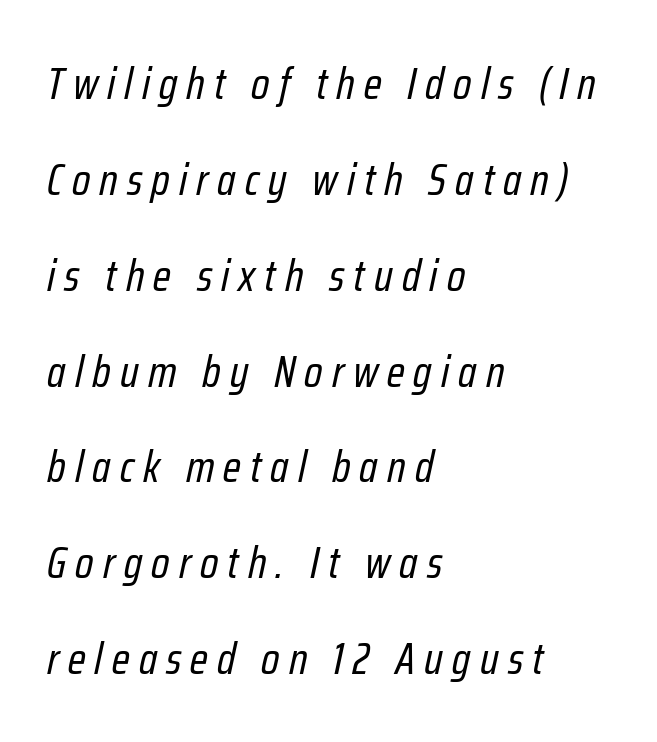
The image shows 45 px regular-weight, condensed type, italic (leaning right); set left-aligned, loose line spacing (2.13x), unusually wide letter spacing (+0.2 em), not underlined; low stroke contrast and a medium x-height.
